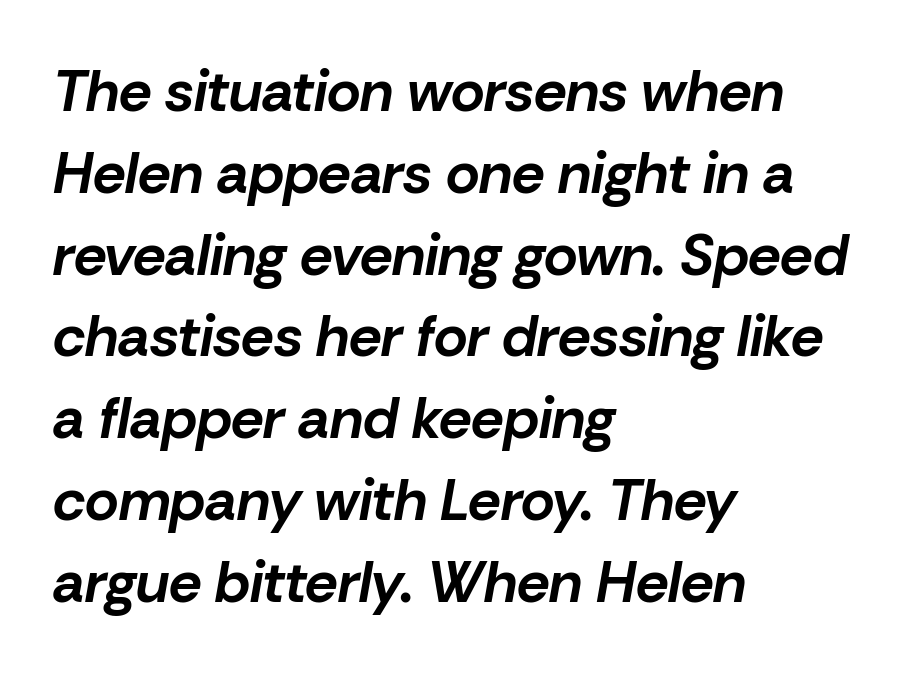
I'd describe the lettering as bold — thick and assertive. Tracking here is standard; glyphs follow each other at the usual distance. There's an unmistakable incline to the writing here. The face used here is proportionally spaced, like ordinary book or web type.
